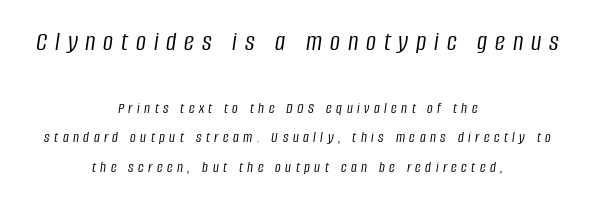
Q: Is the text bold? A: No.
Q: Is the text italic (slanted)? A: Yes, it leans right by about 8 degrees.
Q: Is the text underlined? A: No.
Q: How is the paragraph aligned? A: Centered.
Q: Is the spacing between letters normal or unusually wide? A: Unusually wide.
Q: Which block of text is set in a larger size, the first (top) or the second (bottom)? A: The first (top) one.
Q: Width (condensed, normal, or wide)? A: Condensed.
Q: Stroke contrast? A: Low.
Q: x-height? A: Large.
Q: Monospaced? A: No.
